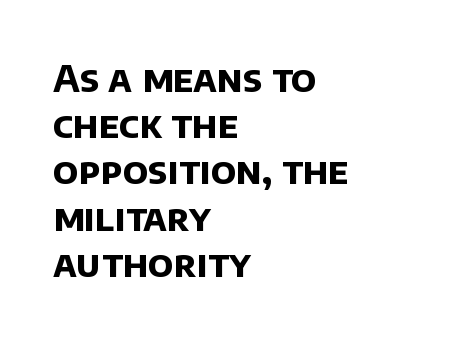
This sample uses a sans-serif face. Students, this is bold: see how much ink each stroke carries. Between one letter and the next there's only the usual sliver of space. Leftover space on each line is placed entirely after the last word. A typesetter would call this leading conventional body-copy spacing. Lines of text with bare space underneath.
